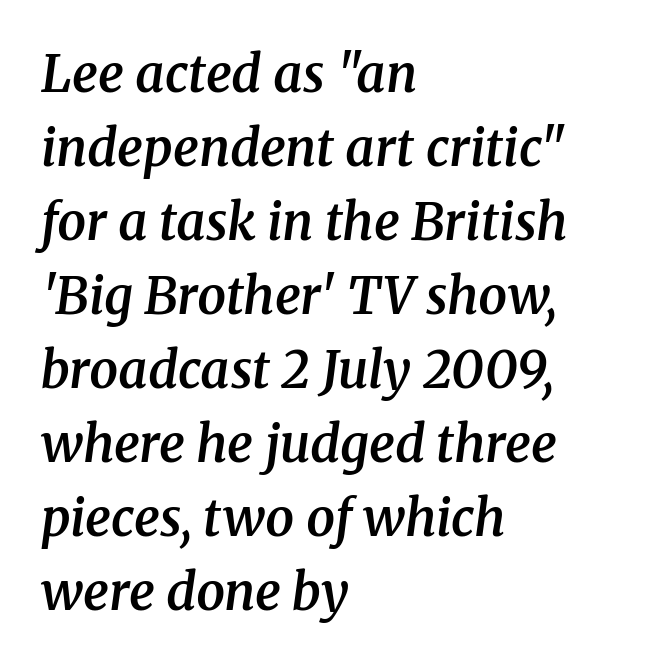
The letters are slanted; this is an italic face. Glance below the letters and you will spot only blank space. Weight: semibold (demi). The passage is arranged the way most books set body copy — flush left. A typesetter would call this proportional, since set widths differ per character. Students, note that the glyphs here touch the page at normal intervals.
